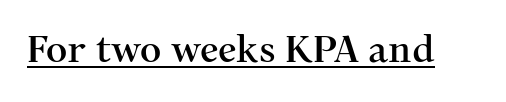
The image shows 37 px serif type, upright; set normal letter spacing, underlined; medium stroke contrast and a medium x-height.
